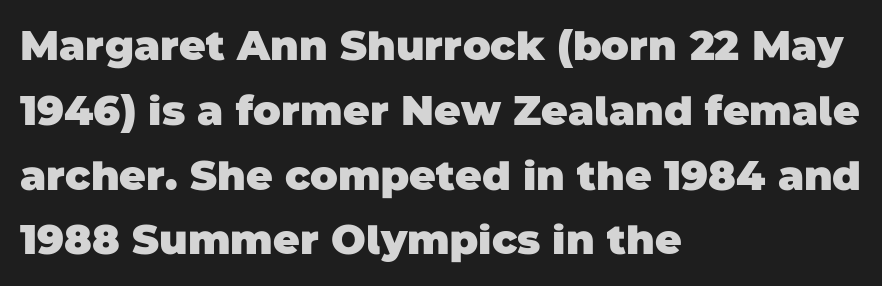
{"serif": "no", "bold": "yes", "weight": "heavy", "width": "normal", "stroke_contrast": "low", "x_height": "large", "monospaced": "no", "underline": "no", "align": "left", "line_spacing": "normal", "line_spacing_ratio": 1.58, "letter_spacing": "normal", "letter_spacing_em": 0.0, "glyph_px": 41}
